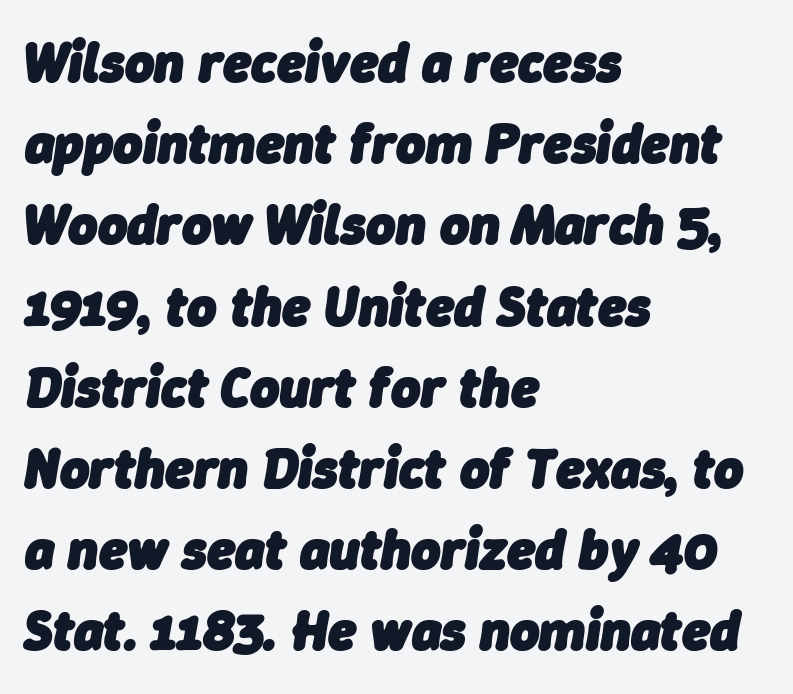
{"italic": "yes", "lean": "right", "slant_degrees": 9, "bold": "yes", "weight": "heavy", "width": "normal", "stroke_contrast": "low", "x_height": "medium", "monospaced": "no", "underline": "no", "align": "left", "line_spacing": "normal", "line_spacing_ratio": 1.45, "letter_spacing": "normal", "letter_spacing_em": 0.0, "glyph_px": 56}
